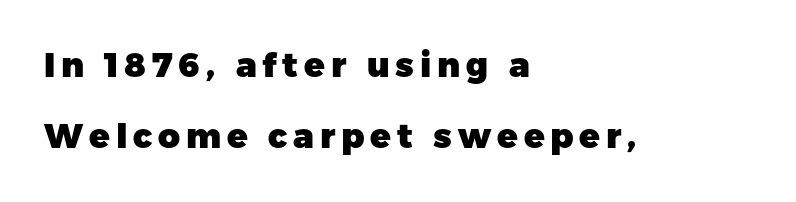
{"serif": "no", "italic": "no", "bold": "yes", "weight": "heavy", "width": "normal", "stroke_contrast": "low", "x_height": "medium", "monospaced": "no", "underline": "no", "align": "left", "line_spacing": "loose", "line_spacing_ratio": 2.1, "glyph_px": 34}
